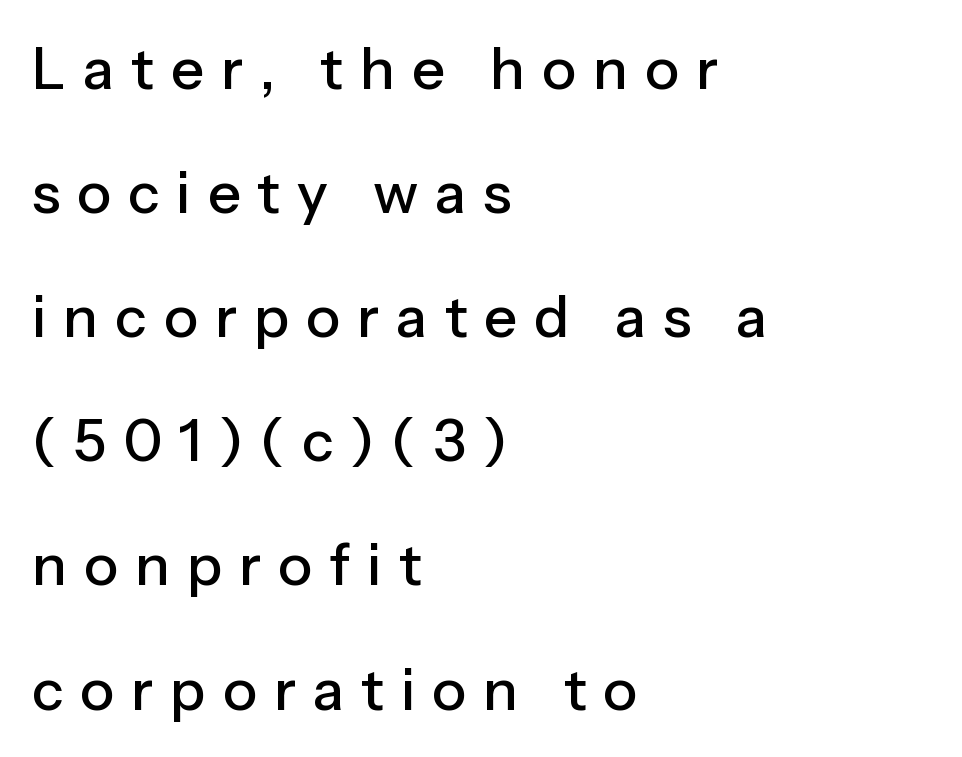
The block of text is sparse from top to bottom, with ample space between rows. These lines are rendered in a variable-pitch font. Look at the tracking — it's clearly loosened, letters drifting apart. This sample is left-justified, so line endings fall wherever the words run out. Check under the words: just untouched page.
